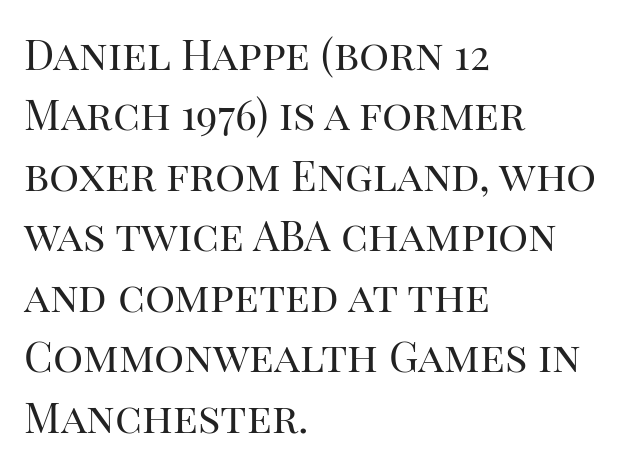
{"serif": "yes", "italic": "no", "bold": "no", "weight": "regular", "width": "normal", "stroke_contrast": "high", "x_height": "large", "monospaced": "no", "underline": "no", "align": "left", "line_spacing": "normal", "line_spacing_ratio": 1.44, "letter_spacing": "normal", "letter_spacing_em": 0.0, "glyph_px": 42}
